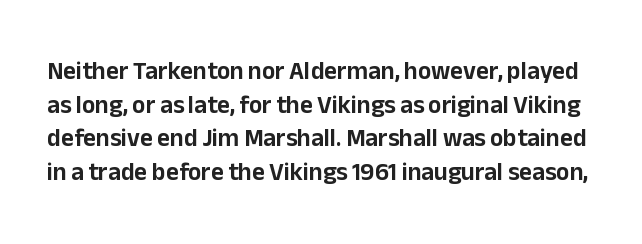
The image shows 25 px text type, upright; set normal line spacing (1.35x), normal letter spacing, not underlined.
